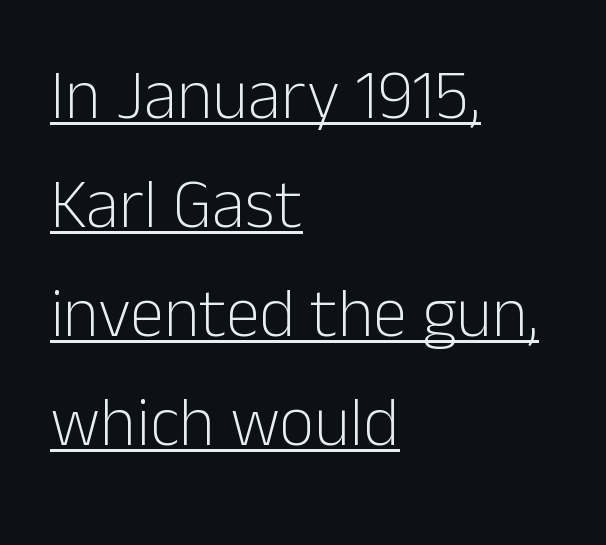
The image shows 69 px light sans-serif type, upright; set left-aligned, normal line spacing (1.58x), normal letter spacing, underlined; low stroke contrast and a medium x-height.
